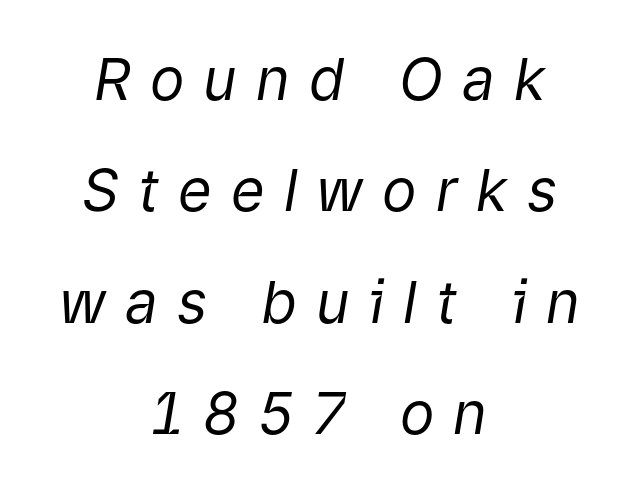
Baseline-to-baseline distance is far greater than the letter height. Is the type heavy? It reads as light-to-regular instead. An italicized treatment has been applied to the whole sample. Varying glyph widths throughout — classic text-font behaviour. The baseline area is clear.
